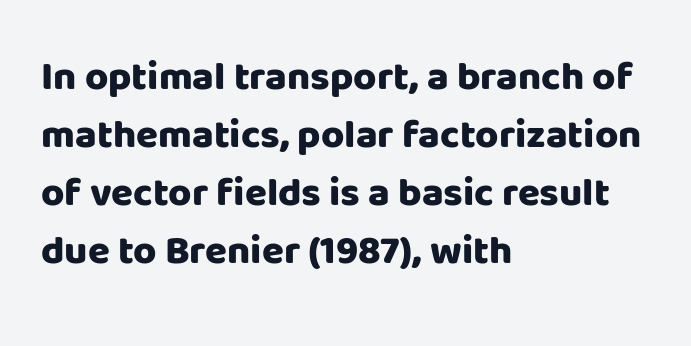
The image shows 40 px heavy sans-serif type, upright; set left-aligned, normal line spacing (1.45x), normal letter spacing, not underlined; low stroke contrast and a large x-height.
